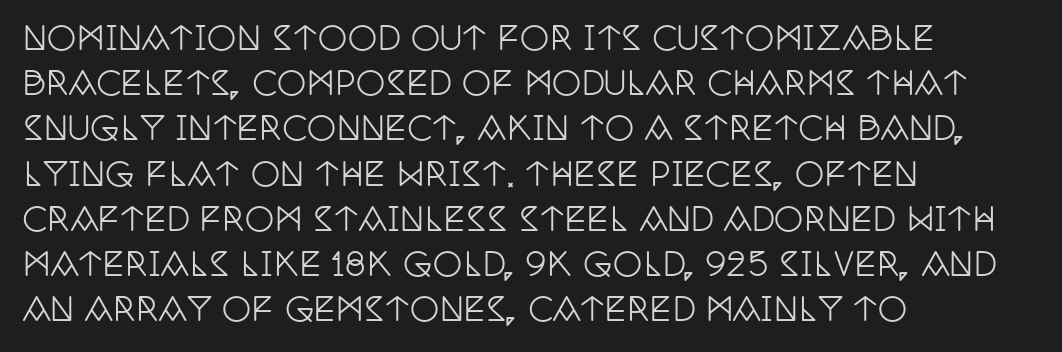
Ascenders rise straight up at ninety degrees. Is this a sans? No — the strokes have serifs. Think of a printed novel: that variable character pitch is what you see here. The space beneath each line is pristine and unruled.
